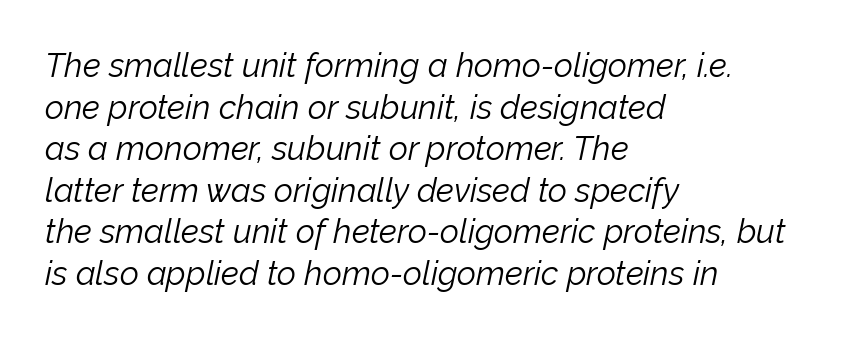
The image shows 33 px light type, italic (leaning right); set left-aligned, normal line spacing (1.26x), normal letter spacing, not underlined; low stroke contrast and a medium x-height.
